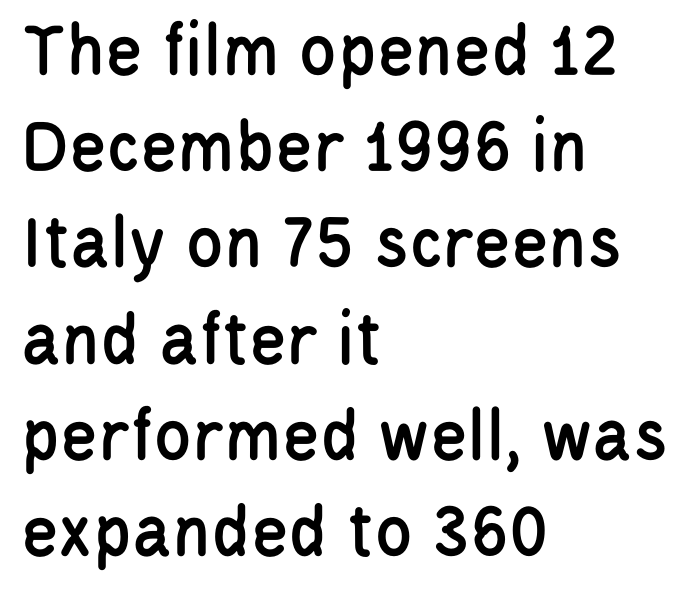
{"serif": "no", "italic": "no", "width": "condensed", "stroke_contrast": "low", "x_height": "large", "monospaced": "no", "underline": "no", "align": "left", "line_spacing": "normal", "line_spacing_ratio": 1.25, "letter_spacing": "normal", "letter_spacing_em": 0.0, "glyph_px": 77}
